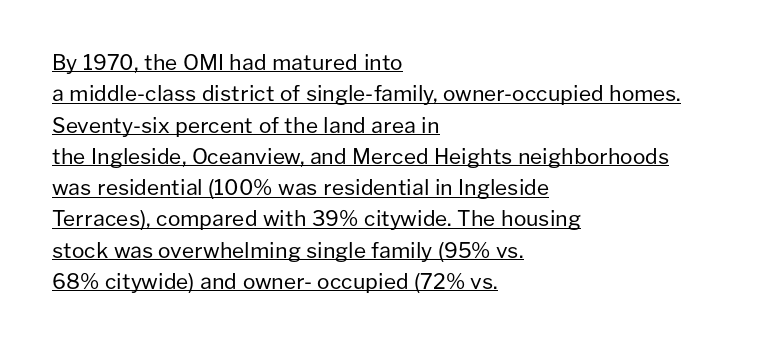
These lines were composed using upright roman letters. The paragraph shown leans on its left margin. The rendered words wear a rule along their underside. The letters look calm and open, with moderate or lighter stems.
